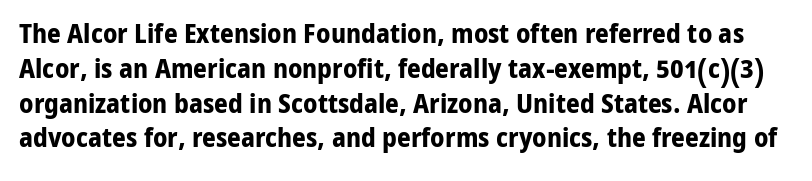
{"italic": "no", "bold": "yes", "underline": "no", "line_spacing": "normal", "line_spacing_ratio": 1.29, "letter_spacing": "normal", "letter_spacing_em": 0.0, "glyph_px": 27}
